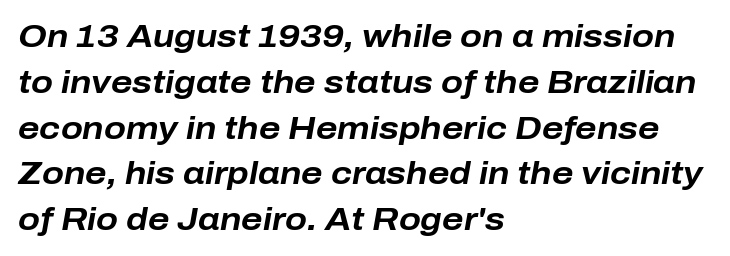
The image shows 32 px bold type, italic (leaning right); set left-aligned, normal line spacing (1.43x), normal letter spacing, not underlined; low stroke contrast and a medium x-height.
